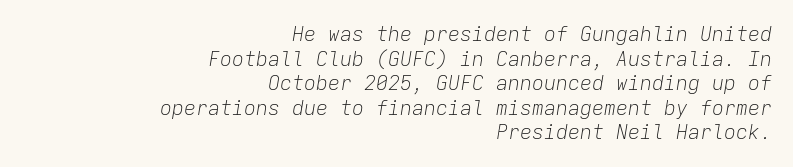
Beneath every word, the page is bare. The lines in this sample share a right terminus and differ only in where they begin. Nobody touched the tracking dial on this one. The font sits on the lighter half of the weight spectrum, regular included.
